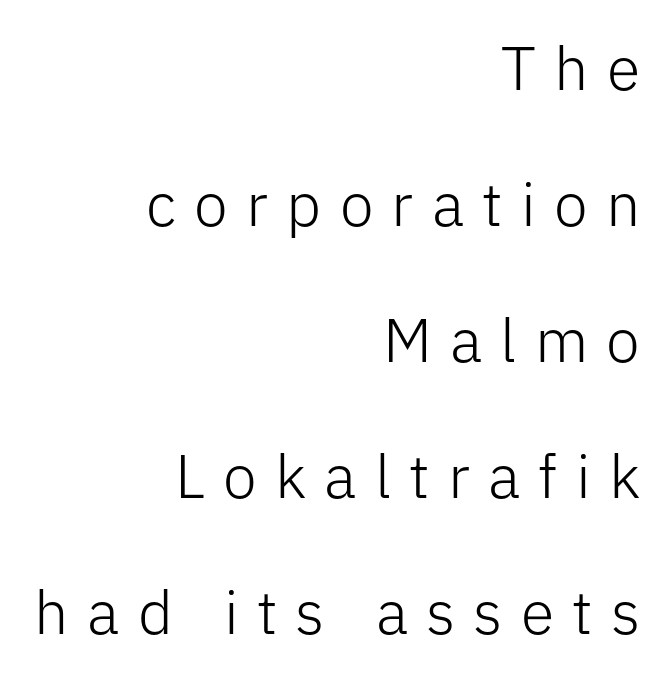
{"serif": "no", "italic": "no", "bold": "no", "weight": "light", "width": "normal", "stroke_contrast": "low", "x_height": "medium", "monospaced": "no", "underline": "no", "align": "right", "line_spacing": "loose", "line_spacing_ratio": 2.23, "letter_spacing": "wide", "letter_spacing_em": 0.3, "glyph_px": 61}
